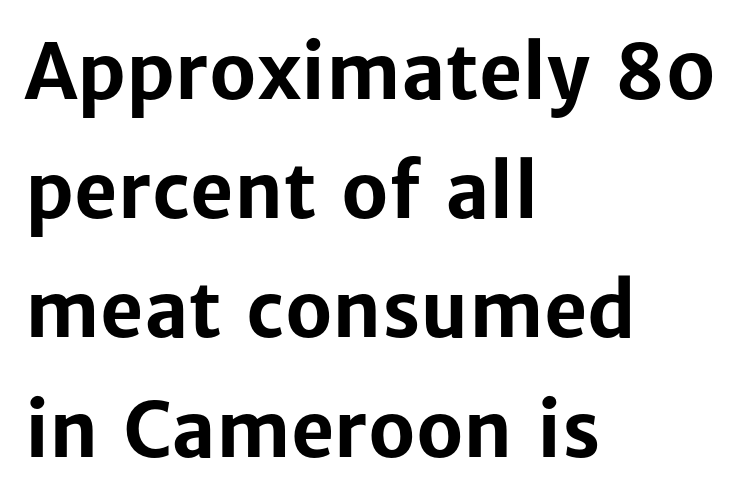
The image shows 75 px bold sans-serif type, upright; set left-aligned, normal line spacing (1.59x), normal letter spacing, not underlined; low stroke contrast and a medium x-height.
